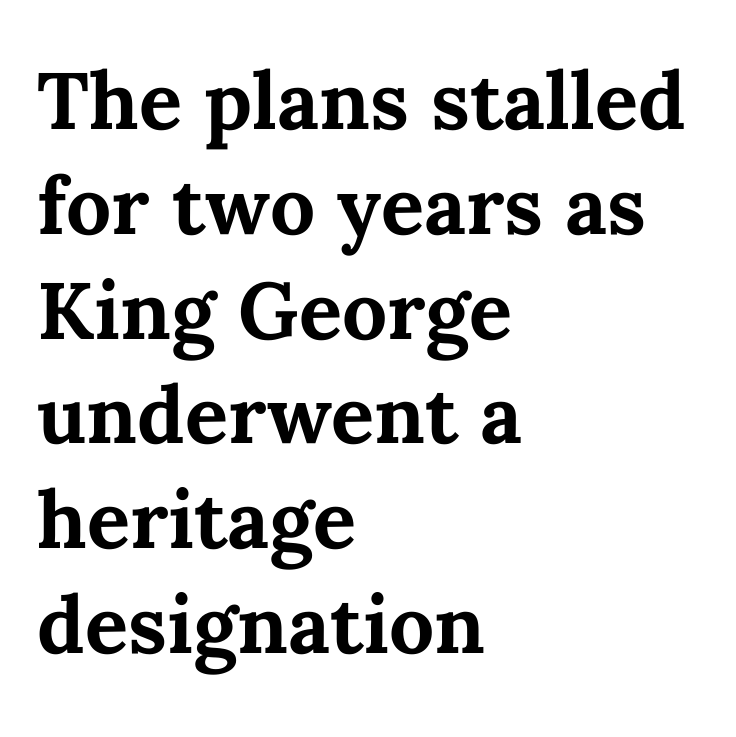
The image shows 80 px bold type, upright; set left-aligned, normal line spacing (1.31x), normal letter spacing, not underlined; medium stroke contrast and a medium x-height.
